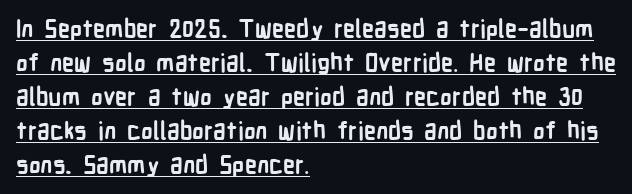
Q: Is the text bold? A: Yes.
Q: Is the text italic (slanted)? A: No, it is upright.
Q: Is the text underlined? A: Yes.
Q: How is the paragraph aligned? A: Left-aligned.
Q: Is the spacing between letters normal or unusually wide? A: Normal.
Q: Is the spacing between lines tight, normal or loose? A: Normal.
